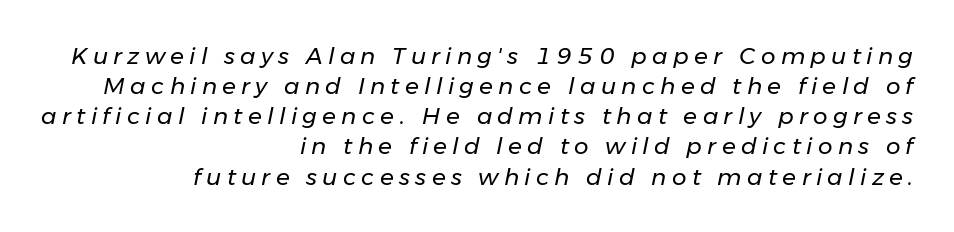
{"italic": "yes", "lean": "right", "slant_degrees": 11, "bold": "no", "underline": "no", "align": "right", "line_spacing": "normal", "line_spacing_ratio": 1.31, "letter_spacing": "wide", "letter_spacing_em": 0.23, "glyph_px": 23}
